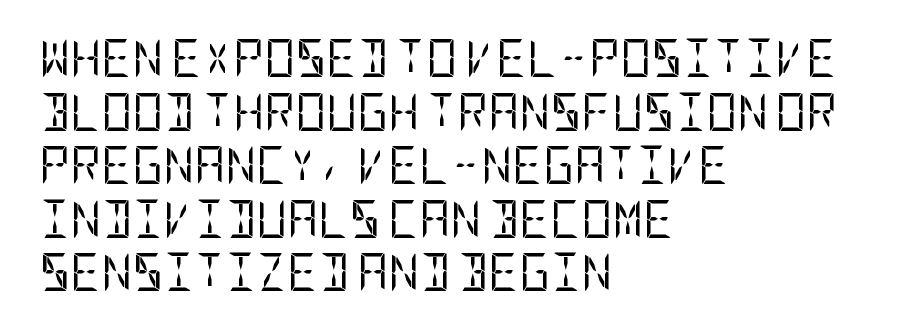
Q: Is the text bold? A: No.
Q: Is the text italic (slanted)? A: No, it is upright.
Q: Is the typeface a serif or a sans-serif typeface? A: Sans-serif.
Q: Is the text underlined? A: No.
Q: How is the paragraph aligned? A: Left-aligned.
Q: Is the spacing between letters normal or unusually wide? A: Normal.
Q: Is the spacing between lines tight, normal or loose? A: Normal.
Q: Width (condensed, normal, or wide)? A: Condensed.
Q: Stroke contrast? A: Low.
Q: x-height? A: Large.
